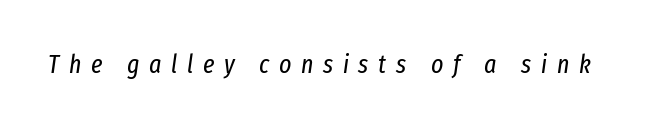
{"italic": "yes", "lean": "right", "slant_degrees": 8, "bold": "no", "underline": "no", "letter_spacing": "wide", "letter_spacing_em": 0.37, "glyph_px": 26}
